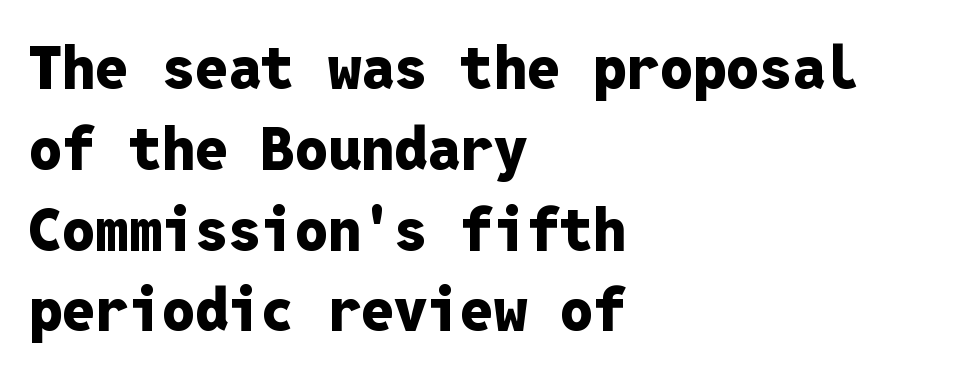
{"serif": "no", "italic": "no", "bold": "yes", "weight": "heavy", "width": "normal", "stroke_contrast": "low", "x_height": "medium", "monospaced": "yes", "underline": "no", "align": "left", "line_spacing": "normal", "line_spacing_ratio": 1.37, "letter_spacing": "normal", "letter_spacing_em": 0.0, "glyph_px": 59}
